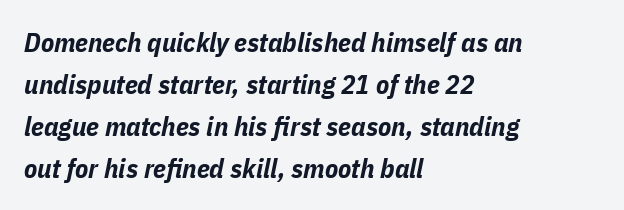
Q: Is the text bold? A: Yes.
Q: Is the text italic (slanted)? A: Yes, it leans right by about 11 degrees.
Q: Is the text underlined? A: No.
Q: How is the paragraph aligned? A: Left-aligned.
Q: Is the spacing between letters normal or unusually wide? A: Normal.
Q: Is the spacing between lines tight, normal or loose? A: Normal.
